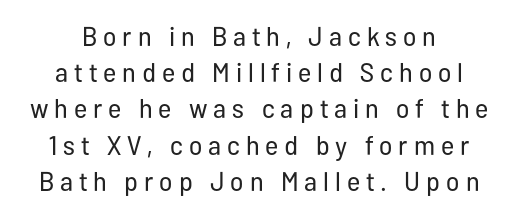
The image shows 27 px text type, upright; set centered, normal line spacing (1.34x), unusually wide letter spacing (+0.22 em), not underlined.
